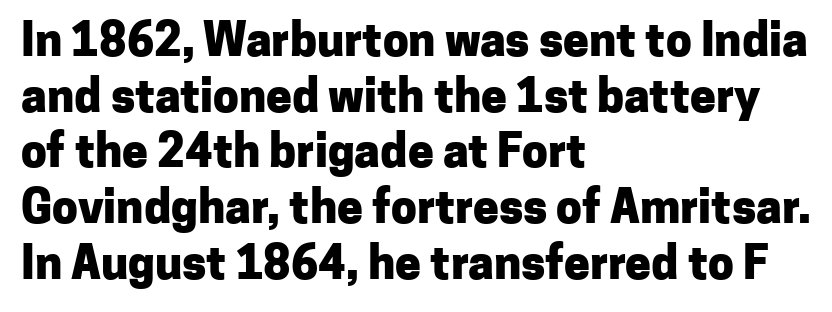
Q: Is the text bold? A: Yes.
Q: Is the text italic (slanted)? A: No, it is upright.
Q: Is the typeface a serif or a sans-serif typeface? A: Sans-serif.
Q: Is the text underlined? A: No.
Q: How is the paragraph aligned? A: Left-aligned.
Q: Is the spacing between letters normal or unusually wide? A: Normal.
Q: Width (condensed, normal, or wide)? A: Normal.
Q: Stroke contrast? A: Low.
Q: x-height? A: Medium.
Q: Monospaced? A: No.
